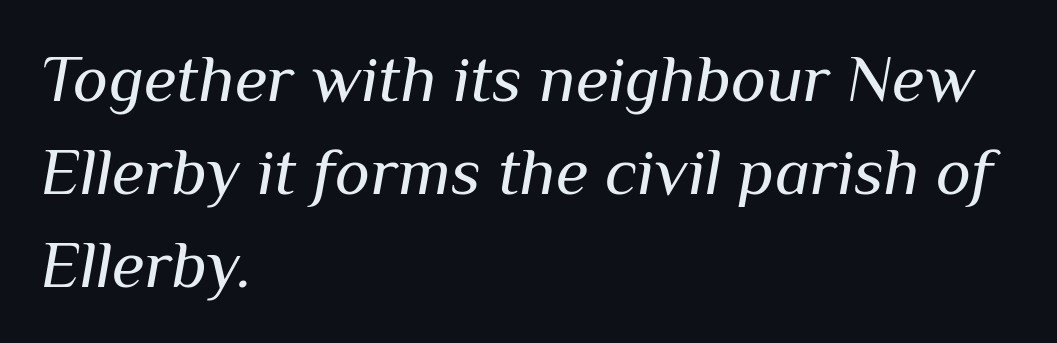
The image shows 67 px regular-weight type, italic (leaning right); set left-aligned, normal line spacing (1.39x), normal letter spacing, not underlined; medium stroke contrast and a medium x-height.
